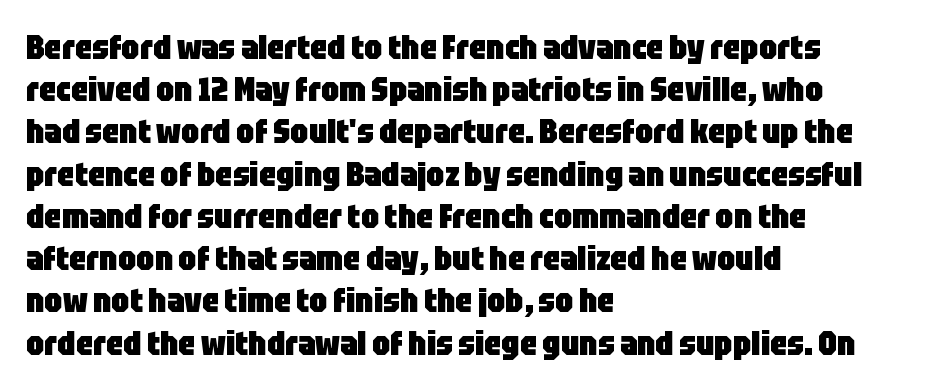
The image shows 33 px heavy, condensed sans-serif type, upright; set left-aligned, normal line spacing (1.28x), normal letter spacing, not underlined; low stroke contrast and a large x-height.
